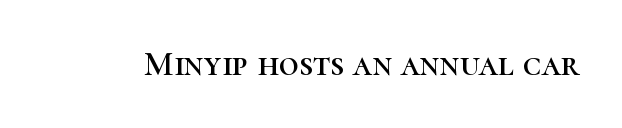
The image shows 35 px serif type, upright; set normal letter spacing, not underlined; high stroke contrast and a medium x-height.
